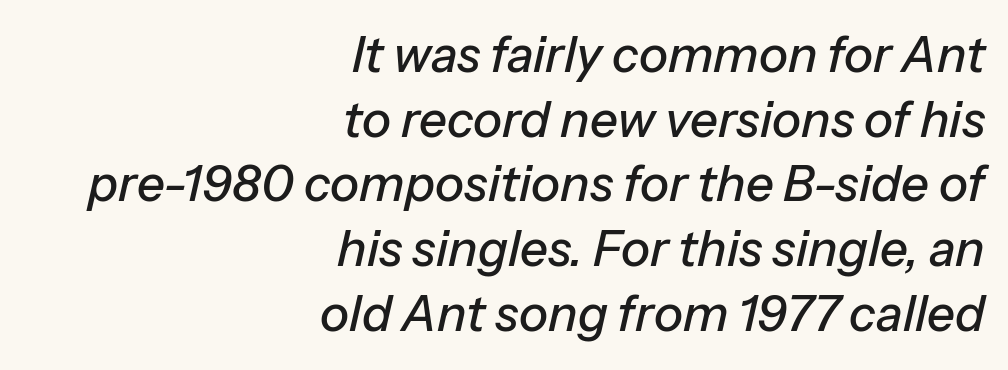
Q: Is the text italic (slanted)? A: Yes, it leans right by about 13 degrees.
Q: Is the text underlined? A: No.
Q: How is the paragraph aligned? A: Right-aligned.
Q: Is the spacing between letters normal or unusually wide? A: Normal.
Q: Is the spacing between lines tight, normal or loose? A: Normal.
Q: Width (condensed, normal, or wide)? A: Normal.
Q: Stroke contrast? A: Low.
Q: x-height? A: Medium.
Q: Monospaced? A: No.
